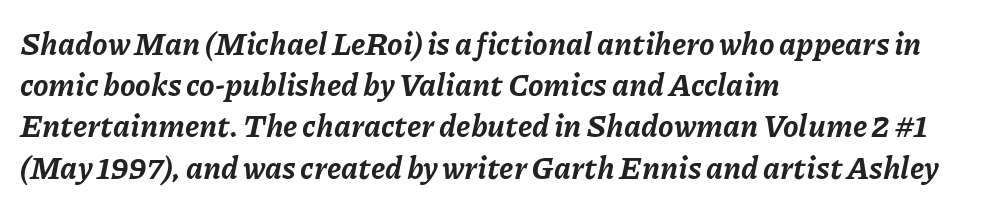
Q: Is the text bold? A: Yes.
Q: Is the text italic (slanted)? A: Yes, it leans right by about 11 degrees.
Q: Is the text underlined? A: No.
Q: How is the paragraph aligned? A: Left-aligned.
Q: Is the spacing between letters normal or unusually wide? A: Normal.
Q: Is the spacing between lines tight, normal or loose? A: Normal.
Q: Width (condensed, normal, or wide)? A: Normal.
Q: Stroke contrast? A: Low.
Q: x-height? A: Medium.
Q: Monospaced? A: No.
